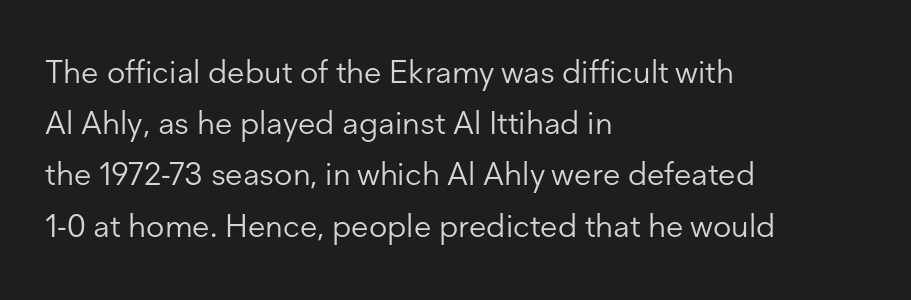
Q: Is the text bold? A: No.
Q: Is the text italic (slanted)? A: No, it is upright.
Q: Is the typeface a serif or a sans-serif typeface? A: Sans-serif.
Q: Is the text underlined? A: No.
Q: How is the paragraph aligned? A: Left-aligned.
Q: Is the spacing between letters normal or unusually wide? A: Normal.
Q: Is the spacing between lines tight, normal or loose? A: Normal.
Q: Width (condensed, normal, or wide)? A: Normal.
Q: Stroke contrast? A: Low.
Q: x-height? A: Medium.
Q: Monospaced? A: No.
